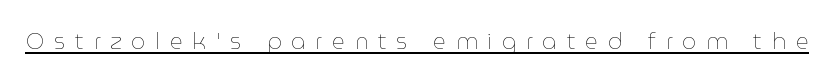
The image shows 22 px text type, upright; set unusually wide letter spacing (+0.45 em), underlined.
